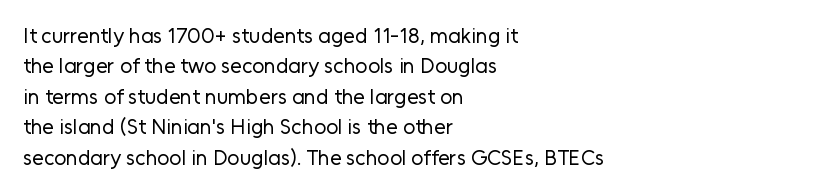
Letter spacing: default. Ink coverage per letter is moderate at most. The rag falls on the right side of this text block. Descenders are the only things crossing below the line. This block has exactly the height ordinary leading produces. This is the regular roman posture of the typeface.
